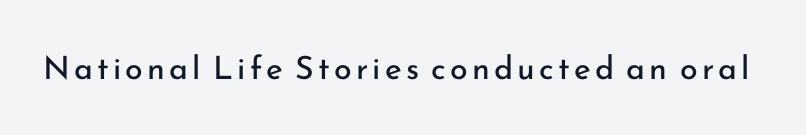
Do the characters align in a grid? No, the font is proportional. Letters rest on an invisible, unmarked baseline. A sans-serif font was chosen for this passage. Compared with a typical body face, this is equally light or lighter still. Ascenders rise straight up at ninety degrees.
